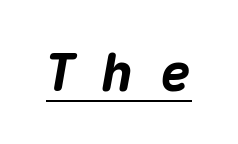
Look at the tracking — it's clearly loosened, letters drifting apart. Do the characters align in a grid? Yes, the font is monospaced. The face used here has the dense, thick strokes of a bold. A baseline rule has been typeset under these characters. There's an unmistakable incline to the writing here.
